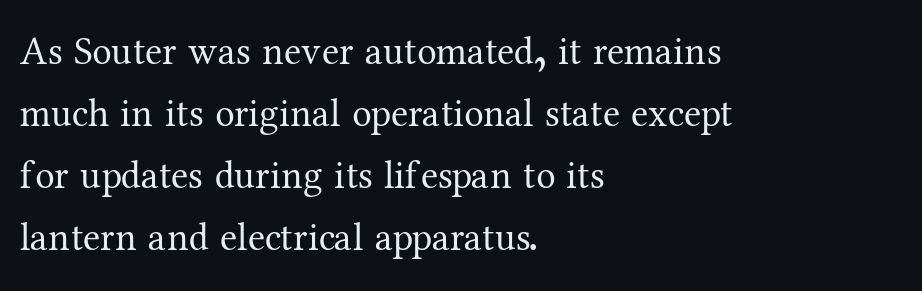
The image shows 39 px regular-weight serif type, upright; set left-aligned, normal line spacing (1.59x), normal letter spacing, not underlined; medium stroke contrast and a medium x-height.
